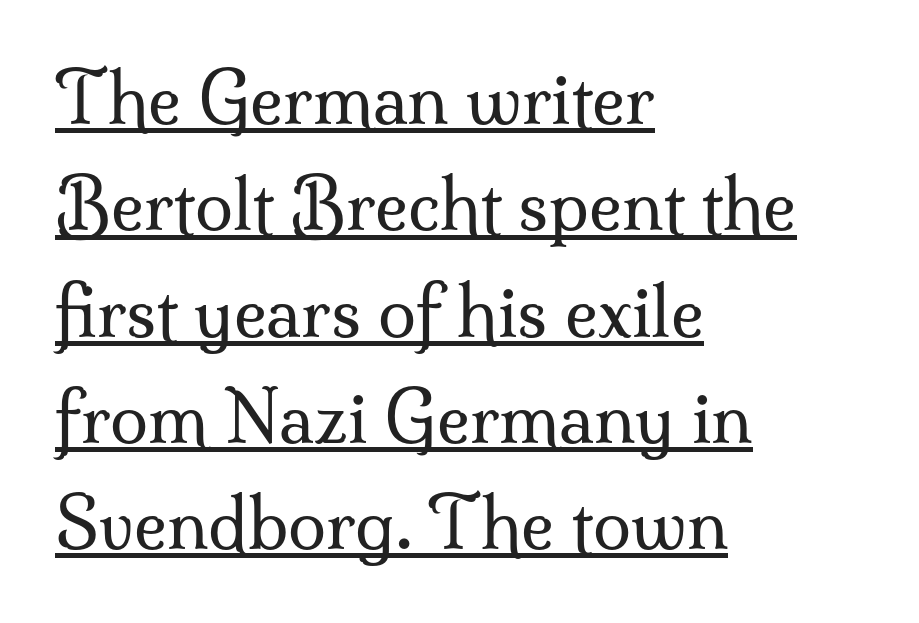
Observe the ordinary spacing: letters are neighbours, not strangers. The weight tops out at a normal text grade. Teacher's note: observe the even left margin — that is flush-left alignment. Think of a printed novel: that variable character pitch is what you see here.
